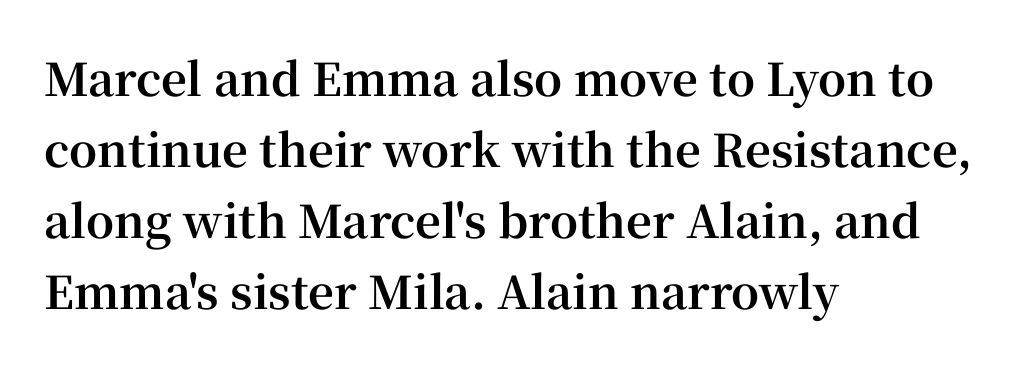
The image shows 45 px bold serif type, upright; set left-aligned, normal line spacing (1.58x), normal letter spacing, not underlined; high stroke contrast and a medium x-height.
